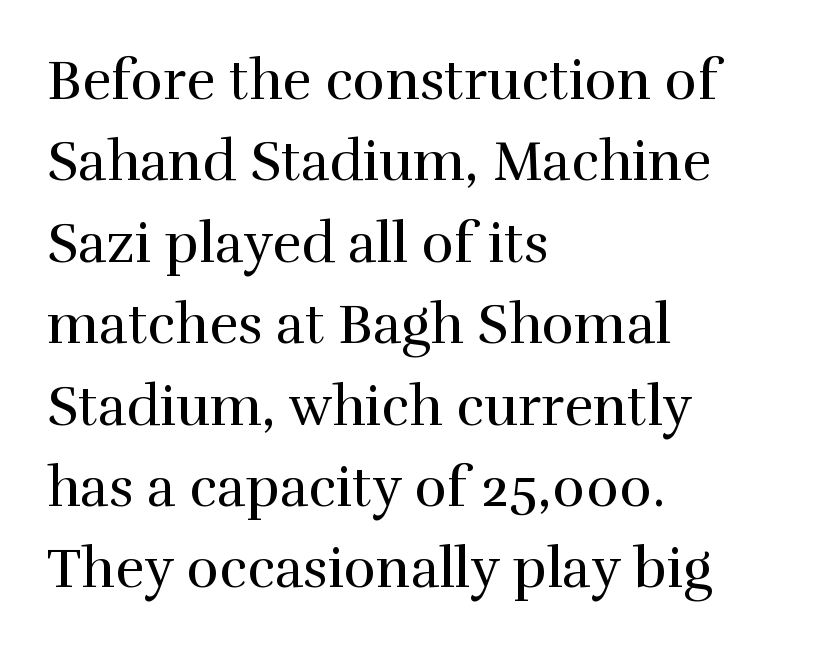
{"serif": "yes", "italic": "no", "bold": "no", "weight": "regular", "width": "normal", "stroke_contrast": "high", "x_height": "medium", "monospaced": "no", "underline": "no", "align": "left", "line_spacing": "normal", "line_spacing_ratio": 1.48, "letter_spacing": "normal", "letter_spacing_em": 0.0, "glyph_px": 55}
